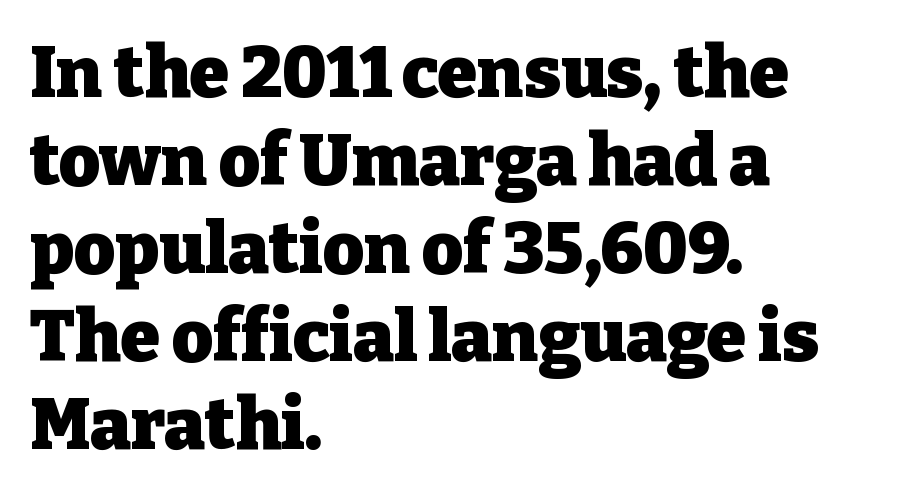
{"serif": "yes", "italic": "no", "bold": "yes", "weight": "heavy", "width": "normal", "stroke_contrast": "low", "x_height": "medium", "monospaced": "no", "underline": "no", "align": "left", "line_spacing_ratio": 1.24, "letter_spacing": "normal", "letter_spacing_em": 0.0, "glyph_px": 71}
